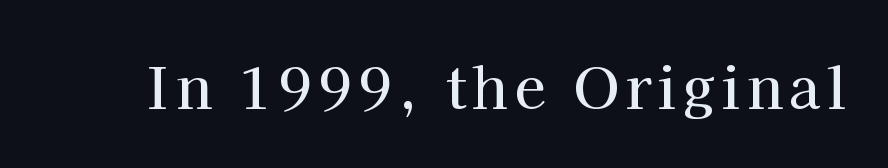
The image shows 57 px serif type, upright; set not underlined; high stroke contrast and a medium x-height.
